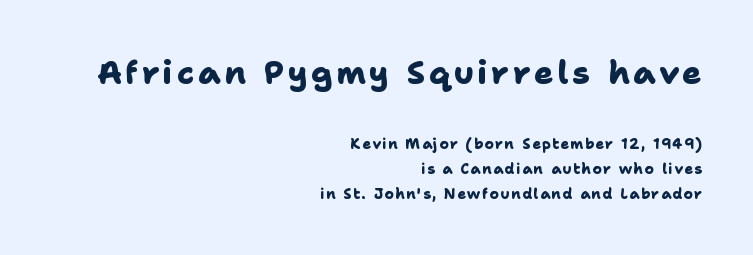
{"serif": "no", "bold": "yes", "weight": "heavy", "width": "normal", "stroke_contrast": "low", "x_height": "medium", "monospaced": "no", "underline": "no", "align": "right", "line_spacing_ratio": 1.79, "larger_block": "first", "size_ratio": 2.29, "glyph_px": 32}
